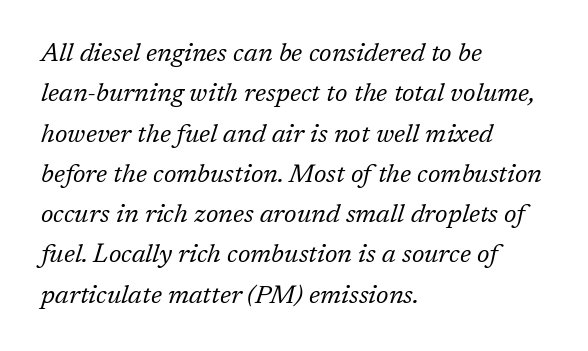
Nothing unusual about the tracking: characters are spaced as the font intends. Does the leading feel generous? No, just average. Counters stay open thanks to moderate or lighter strokes. Descender tails drop into unmarked territory. Casual observation: everything's shoved over to the left.
